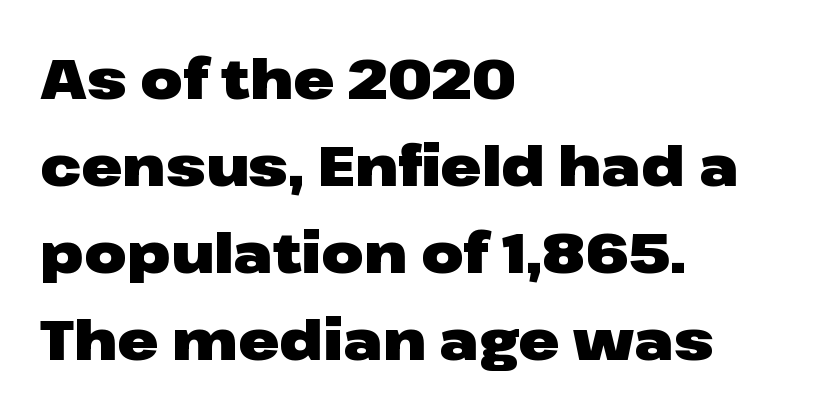
Q: Is the text bold? A: Yes.
Q: Is the text italic (slanted)? A: No, it is upright.
Q: Is the typeface a serif or a sans-serif typeface? A: Sans-serif.
Q: Is the text underlined? A: No.
Q: How is the paragraph aligned? A: Left-aligned.
Q: Is the spacing between letters normal or unusually wide? A: Normal.
Q: Is the spacing between lines tight, normal or loose? A: Normal.
Q: Width (condensed, normal, or wide)? A: Wide.
Q: Stroke contrast? A: Low.
Q: x-height? A: Medium.
Q: Monospaced? A: No.
